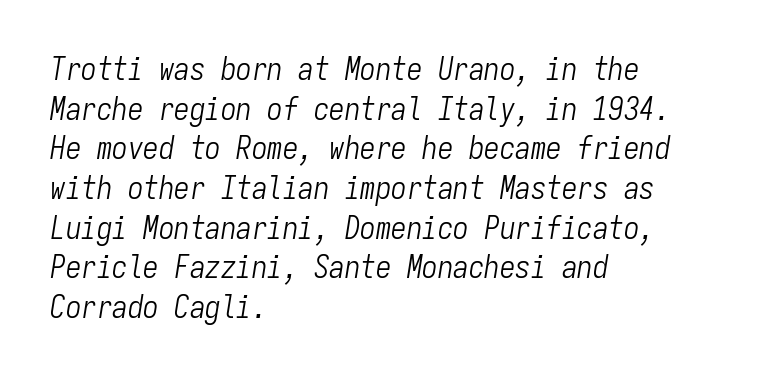
The image shows 31 px light, condensed type, italic (leaning right), monospaced; set left-aligned, normal line spacing (1.28x), normal letter spacing, not underlined; low stroke contrast and a medium x-height.
